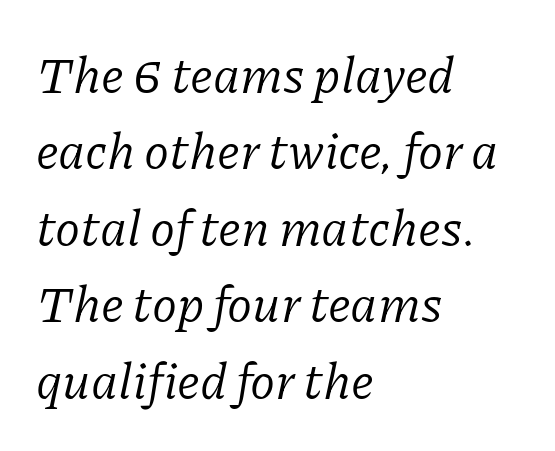
The image shows 51 px regular-weight serif type, italic (leaning right); set left-aligned, normal line spacing (1.5x), normal letter spacing, not underlined; low stroke contrast and a medium x-height.
